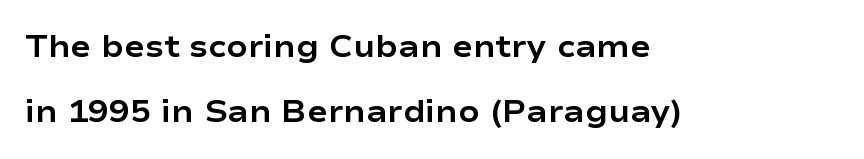
{"serif": "no", "italic": "no", "bold": "yes", "weight": "bold", "width": "wide", "stroke_contrast": "low", "x_height": "medium", "monospaced": "no", "underline": "no", "align": "left", "line_spacing": "loose", "line_spacing_ratio": 2.1, "letter_spacing": "normal", "letter_spacing_em": 0.0, "glyph_px": 31}
